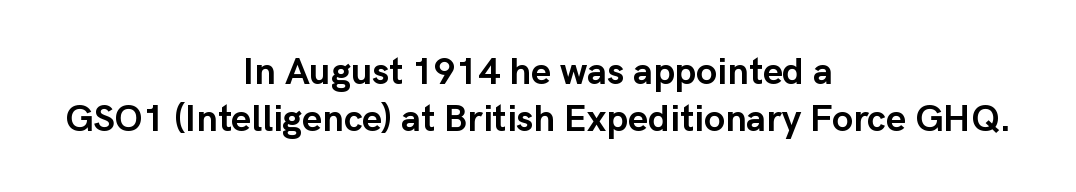
Q: Is the text bold? A: Yes.
Q: Is the text italic (slanted)? A: No, it is upright.
Q: Is the typeface a serif or a sans-serif typeface? A: Sans-serif.
Q: Is the text underlined? A: No.
Q: How is the paragraph aligned? A: Centered.
Q: Is the spacing between letters normal or unusually wide? A: Normal.
Q: Width (condensed, normal, or wide)? A: Normal.
Q: Stroke contrast? A: Low.
Q: x-height? A: Medium.
Q: Monospaced? A: No.
